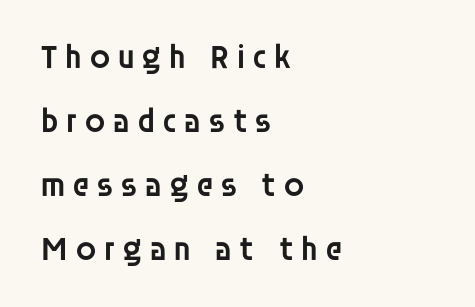
The image shows 34 px semibold sans-serif type, upright; set left-aligned, line spacing 1.88x, not underlined; low stroke contrast and a large x-height.
